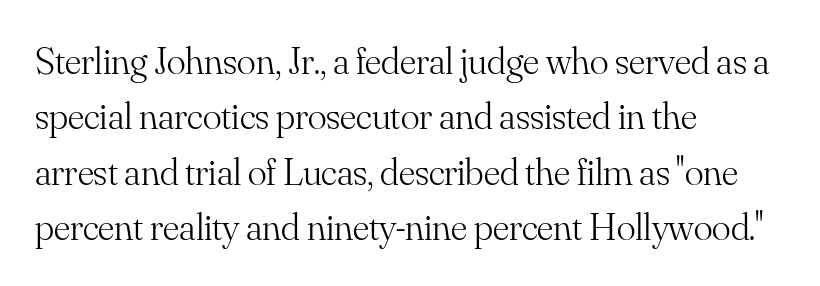
The image shows 39 px light serif type, upright; set left-aligned, normal line spacing (1.42x), normal letter spacing, not underlined; medium stroke contrast and a small x-height.
